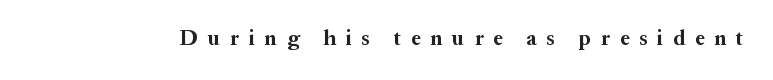
The image shows 21 px bold type, upright; set unusually wide letter spacing (+0.47 em), not underlined.
